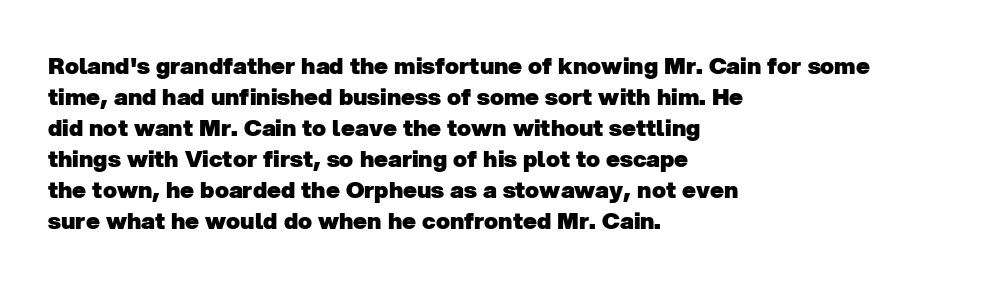
Caption: bold face, heavy strokes. The horizontal fit of the characters is conventional and even. The rows are spaced the way most documents space them. The lines are quadded left.
